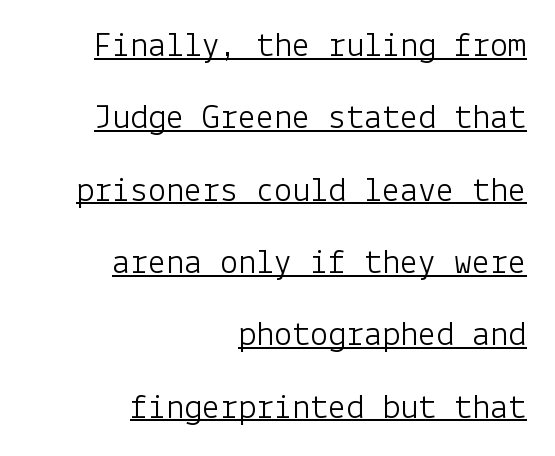
Q: Is the text bold? A: No.
Q: Is the text italic (slanted)? A: No, it is upright.
Q: Is the typeface a serif or a sans-serif typeface? A: Sans-serif.
Q: Is the text underlined? A: Yes.
Q: How is the paragraph aligned? A: Right-aligned.
Q: Is the spacing between letters normal or unusually wide? A: Normal.
Q: Is the spacing between lines tight, normal or loose? A: Loose.
Q: Width (condensed, normal, or wide)? A: Normal.
Q: Stroke contrast? A: Low.
Q: x-height? A: Medium.
